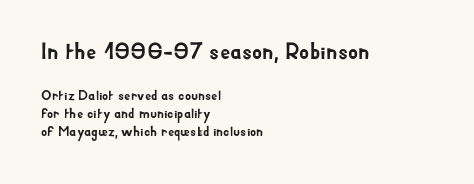
{"italic": "no", "underline": "no", "align": "left", "line_spacing": "normal", "line_spacing_ratio": 1.29, "letter_spacing": "normal", "letter_spacing_em": 0.0, "larger_block": "first", "size_ratio": 1.64, "glyph_px": 23}
